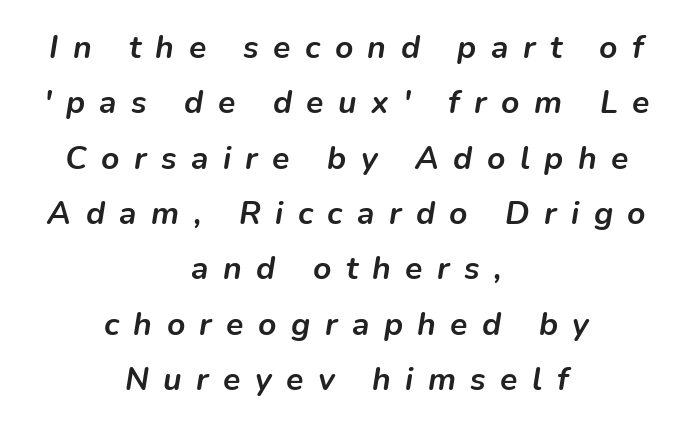
{"italic": "yes", "lean": "right", "slant_degrees": 9, "bold": "yes", "weight": "semibold", "width": "normal", "stroke_contrast": "low", "x_height": "medium", "monospaced": "no", "underline": "no", "align": "center", "line_spacing_ratio": 1.73, "letter_spacing": "wide", "letter_spacing_em": 0.45, "glyph_px": 32}
